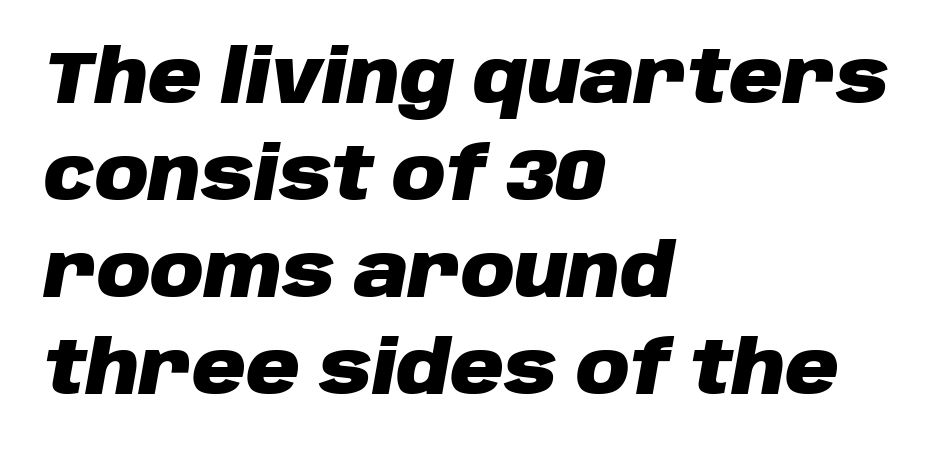
{"italic": "yes", "lean": "right", "slant_degrees": 10, "bold": "yes", "weight": "heavy", "width": "normal", "stroke_contrast": "low", "x_height": "large", "monospaced": "no", "underline": "no", "align": "left", "line_spacing": "normal", "line_spacing_ratio": 1.31, "letter_spacing": "normal", "letter_spacing_em": 0.0, "glyph_px": 74}
